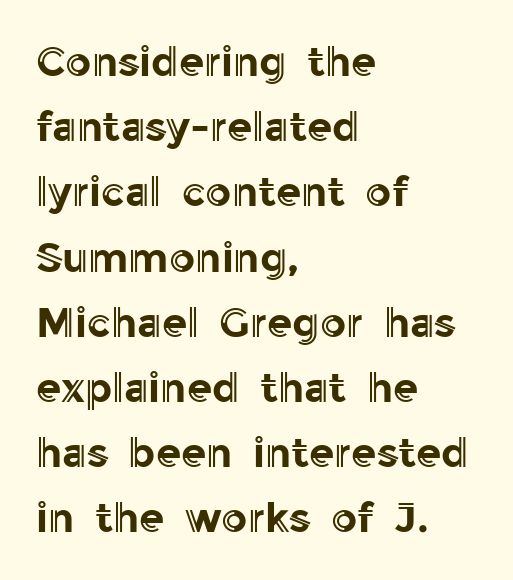
{"italic": "no", "width": "normal", "x_height": "medium", "monospaced": "no", "underline": "no", "align": "left", "line_spacing": "normal", "line_spacing_ratio": 1.59, "letter_spacing": "normal", "letter_spacing_em": 0.0, "glyph_px": 41}
